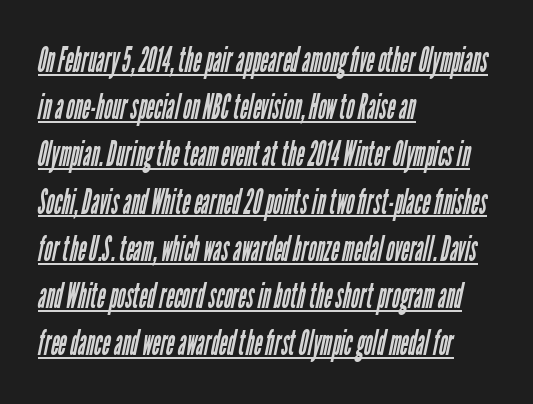
These lines are composed in type without serifs. Weight: in the light-to-regular range. The lines are quadded left. Has an underline been added? It has. Interline gaps are of average width in this sample.
